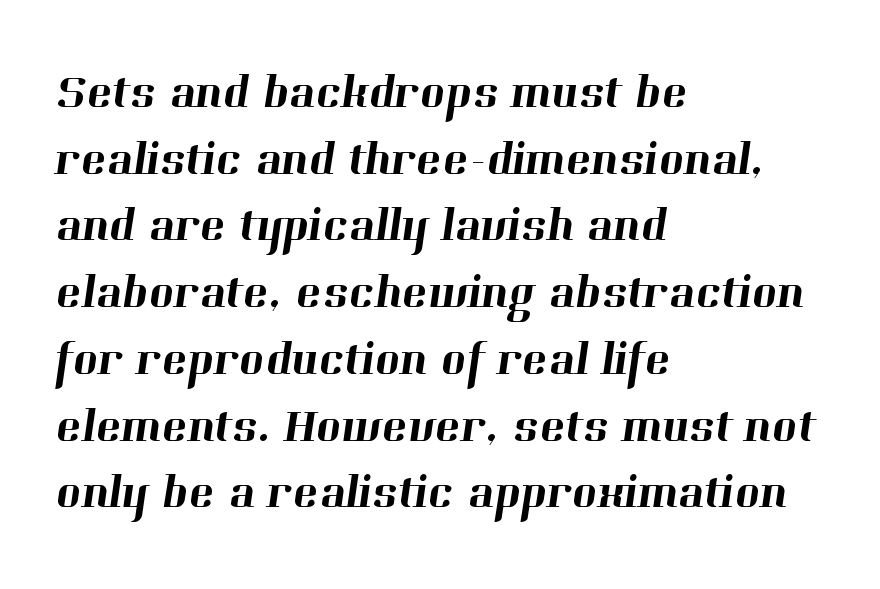
No word sits above an underline. I'd call this a serif setting — the letters wear small feet. You could not count columns in this text — the font is proportionally spaced. Every row of glyphs begins at an identical x-position on the left.
